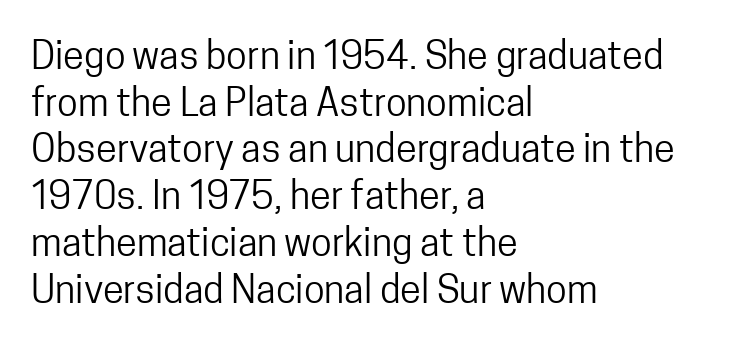
{"serif": "no", "italic": "no", "bold": "no", "weight": "regular", "width": "condensed", "stroke_contrast": "low", "x_height": "medium", "monospaced": "no", "underline": "no", "align": "left", "line_spacing_ratio": 1.23, "letter_spacing": "normal", "letter_spacing_em": 0.0, "glyph_px": 38}
